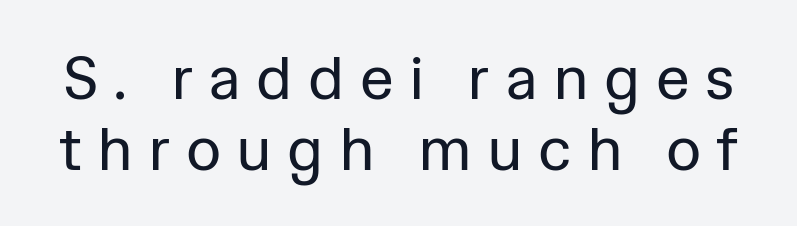
The image shows 61 px regular-weight sans-serif type, upright; set line spacing 1.16x, unusually wide letter spacing (+0.25 em), not underlined; low stroke contrast and a medium x-height.
